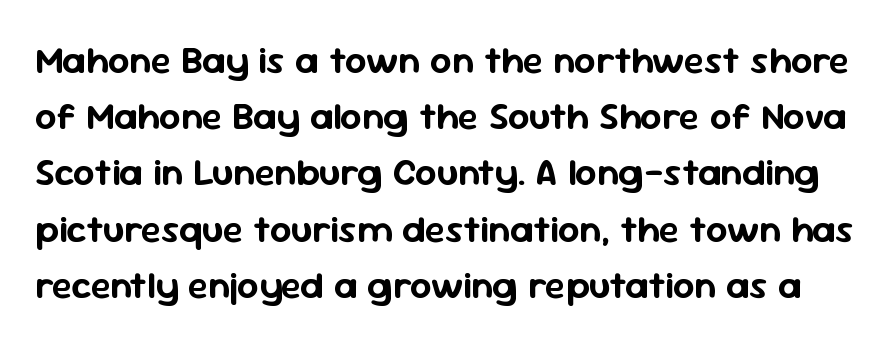
Q: Is the text italic (slanted)? A: No, it is upright.
Q: Is the typeface a serif or a sans-serif typeface? A: Sans-serif.
Q: Is the text underlined? A: No.
Q: Is the spacing between letters normal or unusually wide? A: Normal.
Q: Is the spacing between lines tight, normal or loose? A: Normal.
Q: Width (condensed, normal, or wide)? A: Normal.
Q: Stroke contrast? A: Low.
Q: x-height? A: Medium.
Q: Monospaced? A: No.
